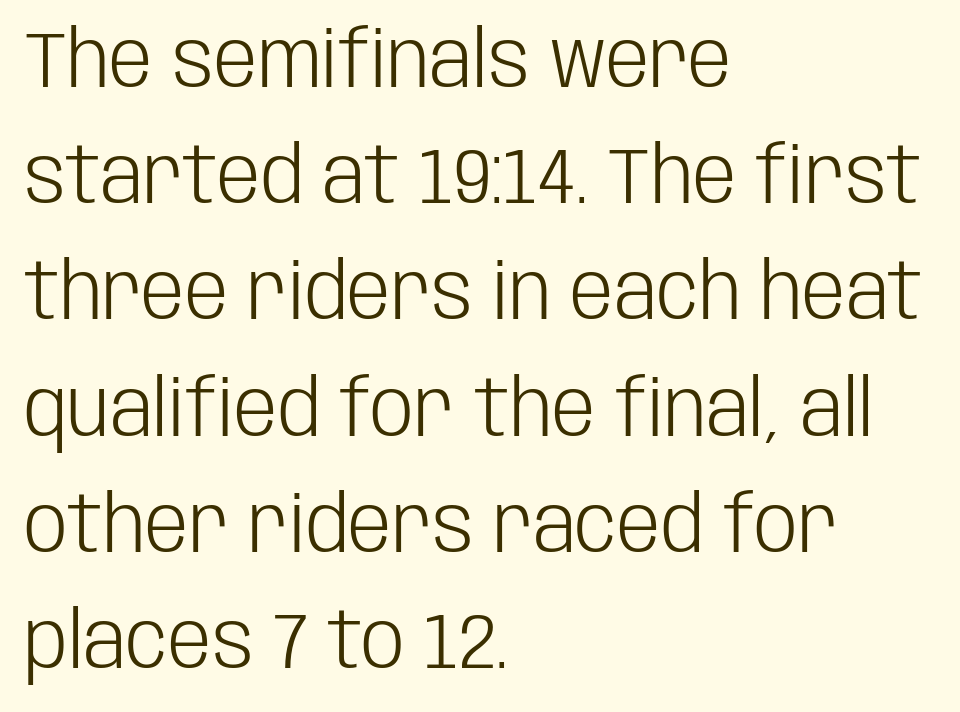
{"serif": "no", "italic": "no", "bold": "no", "weight": "light", "width": "condensed", "stroke_contrast": "low", "x_height": "large", "monospaced": "no", "underline": "no", "align": "left", "line_spacing": "normal", "line_spacing_ratio": 1.49, "letter_spacing": "normal", "letter_spacing_em": 0.0, "glyph_px": 78}
